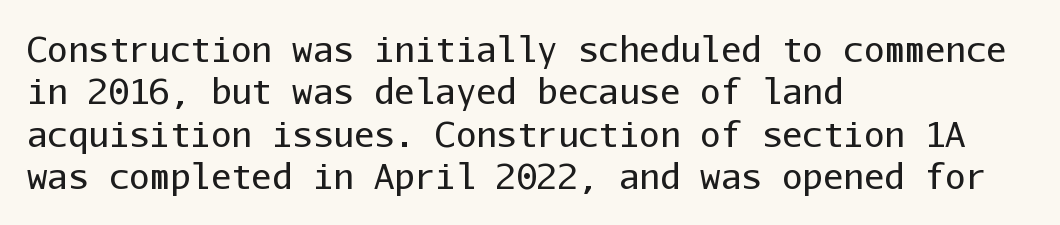
Q: Is the text bold? A: No.
Q: Is the text italic (slanted)? A: No, it is upright.
Q: Is the typeface a serif or a sans-serif typeface? A: Sans-serif.
Q: Is the text underlined? A: No.
Q: How is the paragraph aligned? A: Left-aligned.
Q: Is the spacing between letters normal or unusually wide? A: Normal.
Q: Is the spacing between lines tight, normal or loose? A: Normal.
Q: Width (condensed, normal, or wide)? A: Normal.
Q: Stroke contrast? A: Low.
Q: x-height? A: Medium.
Q: Monospaced? A: Yes.
